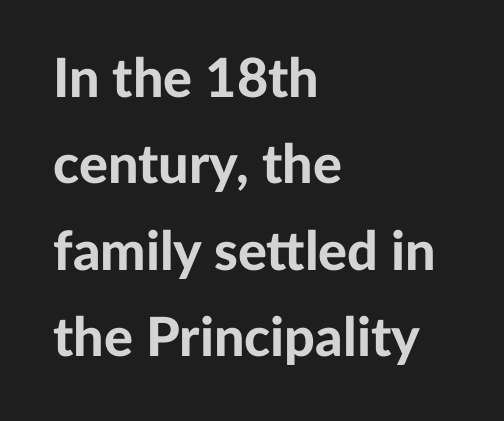
{"serif": "no", "italic": "no", "bold": "yes", "weight": "bold", "width": "normal", "stroke_contrast": "low", "x_height": "medium", "monospaced": "no", "underline": "no", "align": "left", "line_spacing": "normal", "line_spacing_ratio": 1.6, "letter_spacing": "normal", "letter_spacing_em": 0.0, "glyph_px": 54}
